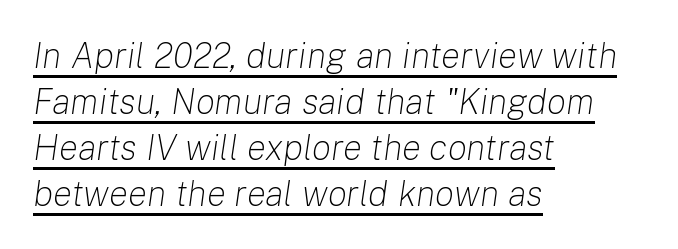
Weight: regular or lighter. This sample is left-justified, so line endings fall wherever the words run out. Quick note: interline space is typical. Characters follow at the spacing the type designer built in.
